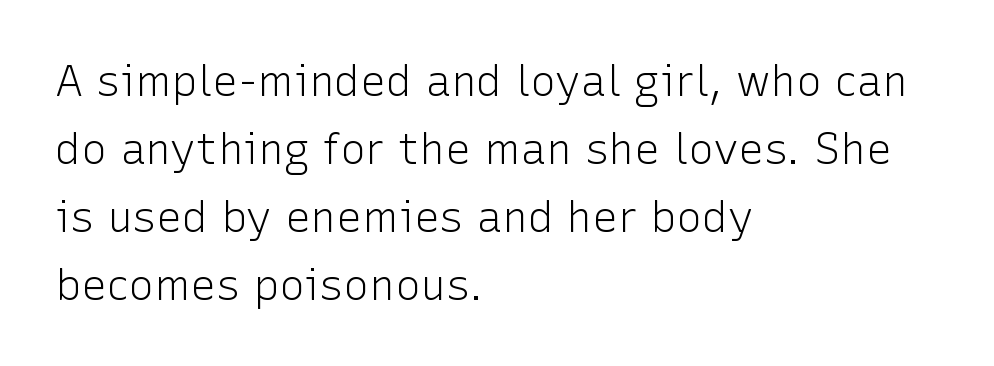
The image shows 43 px light sans-serif type, upright; set left-aligned, normal line spacing (1.58x), normal letter spacing, not underlined; low stroke contrast and a medium x-height.
